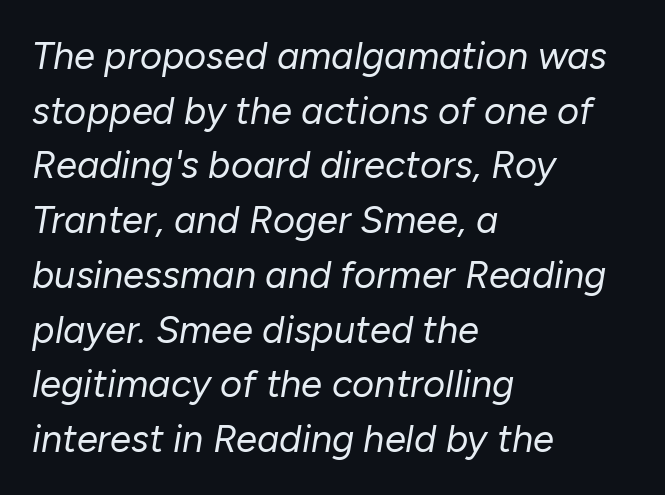
The image shows 38 px regular-weight type, italic (leaning right); set left-aligned, normal line spacing (1.44x), normal letter spacing, not underlined; low stroke contrast and a medium x-height.
